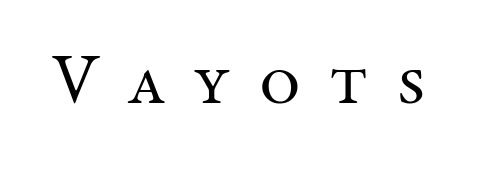
{"serif": "yes", "italic": "no", "bold": "no", "weight": "regular", "width": "normal", "stroke_contrast": "medium", "x_height": "medium", "monospaced": "no", "underline": "no", "letter_spacing": "wide", "letter_spacing_em": 0.39, "glyph_px": 71}
